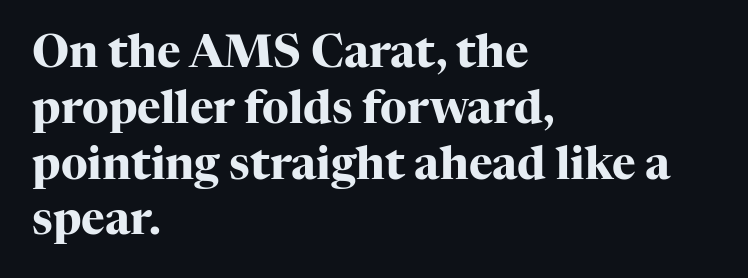
The image shows 45 px heavy serif type, upright; set left-aligned, line spacing 1.24x, normal letter spacing, not underlined; high stroke contrast and a medium x-height.
